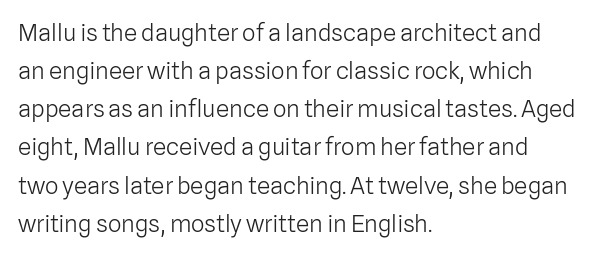
The image shows 24 px text type, upright; set left-aligned, normal line spacing (1.59x), normal letter spacing, not underlined.
